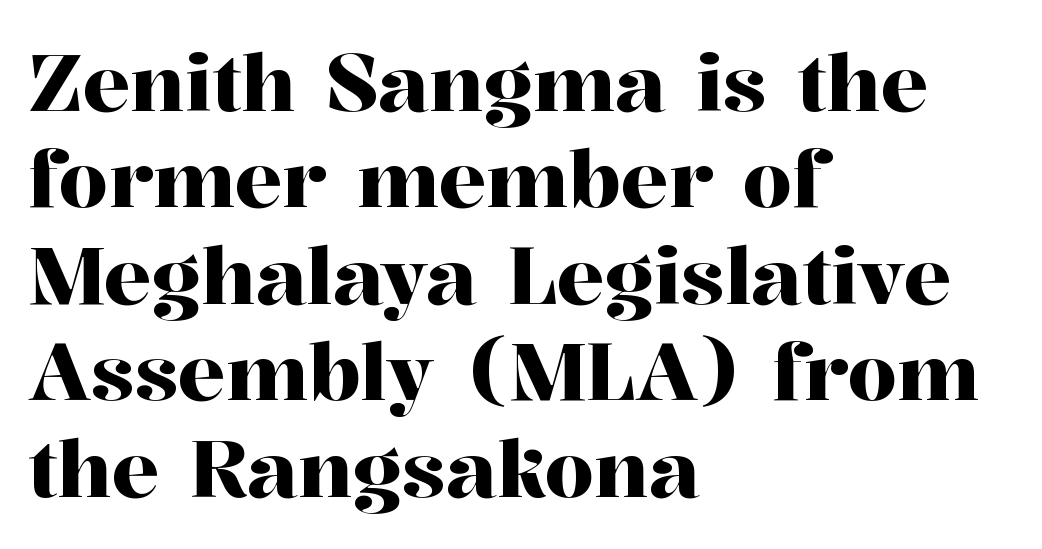
Q: Is the text italic (slanted)? A: No, it is upright.
Q: Is the typeface a serif or a sans-serif typeface? A: Serif.
Q: Is the text underlined? A: No.
Q: How is the paragraph aligned? A: Left-aligned.
Q: Is the spacing between letters normal or unusually wide? A: Normal.
Q: Width (condensed, normal, or wide)? A: Normal.
Q: Stroke contrast? A: High.
Q: x-height? A: Medium.
Q: Monospaced? A: No.
